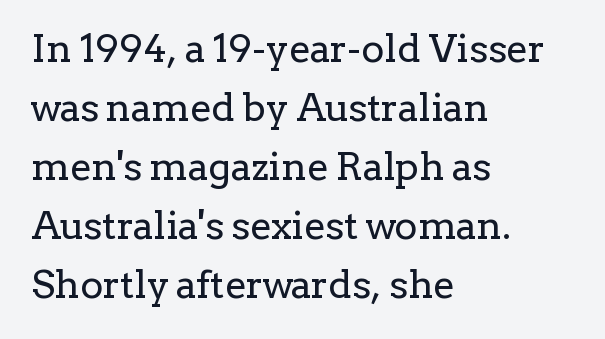
These lines are set flush left with a ragged right edge. The line texture is even and compact thanks to regular tracking. Is this a fixed-width face? No — the glyphs have proportional, varying widths. A typesetter would call this leading conventional body-copy spacing. Summary of weight: not heavy and not bold.
